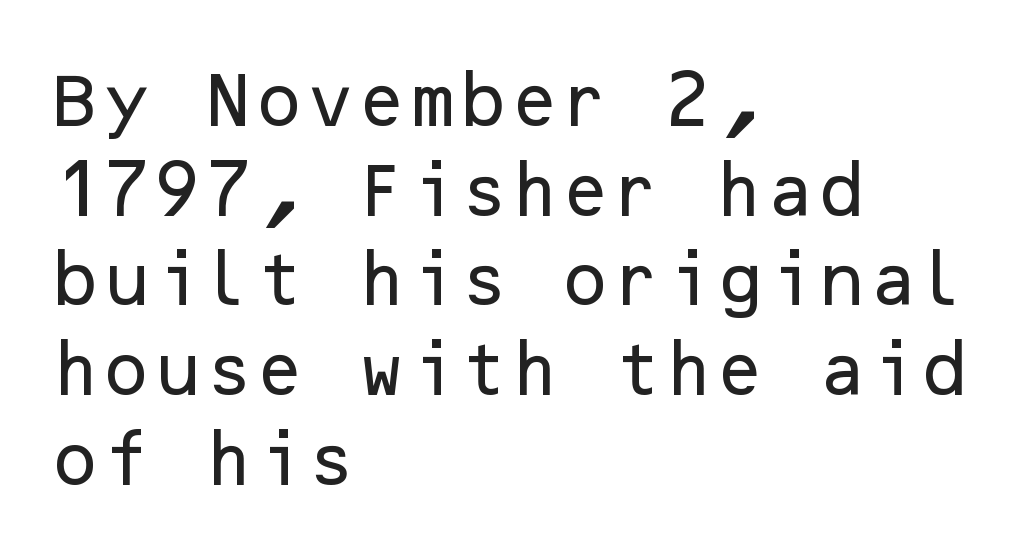
The block of text has a typical density, with ordinary space between rows. The letterforms sit shoulder to shoulder at normal distance. Unlike a traditional serif, this face leaves its strokes unadorned. Line beginnings align vertically; line endings do not. Anything drawn beneath the words? Only blank space. Characters remain perfectly vertical along every line.
